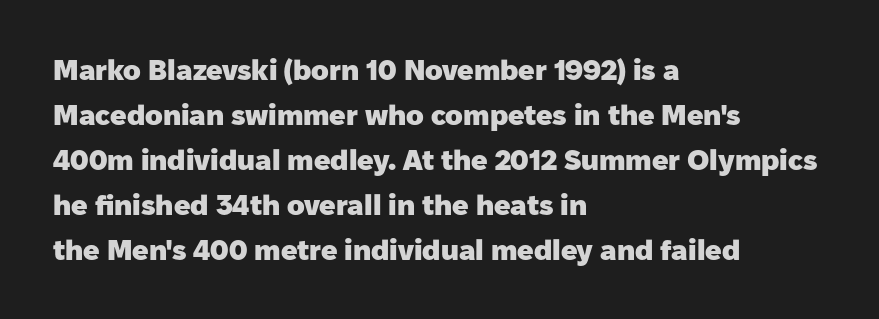
The image shows 29 px heavy sans-serif type, upright; set left-aligned, normal line spacing (1.55x), normal letter spacing, not underlined; low stroke contrast and a medium x-height.
